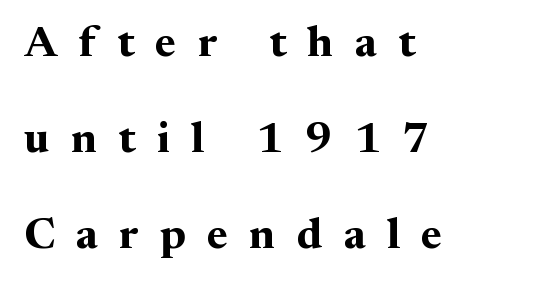
Q: Is the text bold? A: Yes.
Q: Is the text italic (slanted)? A: No, it is upright.
Q: Is the typeface a serif or a sans-serif typeface? A: Serif.
Q: Is the text underlined? A: No.
Q: How is the paragraph aligned? A: Left-aligned.
Q: Is the spacing between letters normal or unusually wide? A: Unusually wide.
Q: Is the spacing between lines tight, normal or loose? A: Loose.
Q: Width (condensed, normal, or wide)? A: Normal.
Q: Stroke contrast? A: Medium.
Q: x-height? A: Medium.
Q: Monospaced? A: No.
